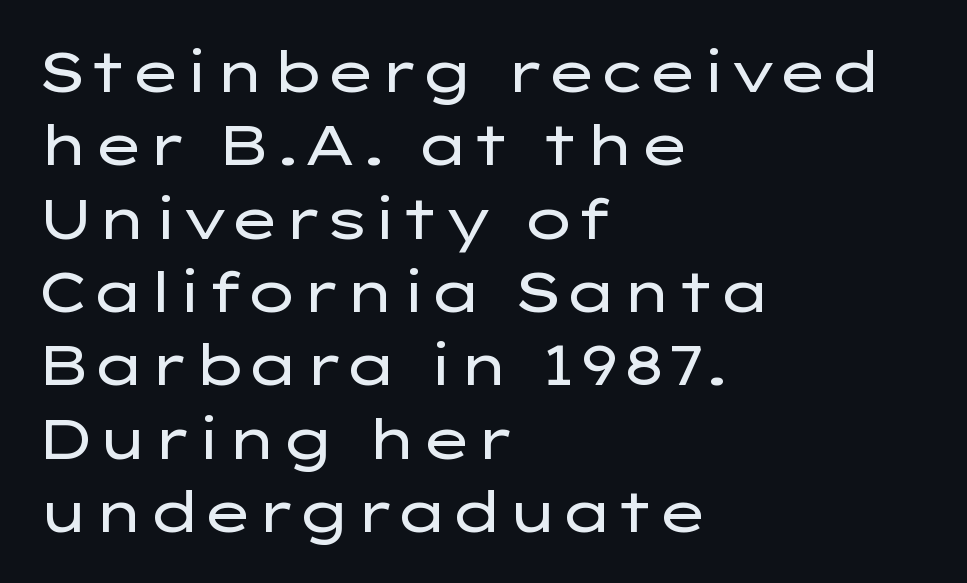
Q: Is the text bold? A: No.
Q: Is the text italic (slanted)? A: No, it is upright.
Q: Is the typeface a serif or a sans-serif typeface? A: Sans-serif.
Q: Is the text underlined? A: No.
Q: How is the paragraph aligned? A: Left-aligned.
Q: Is the spacing between letters normal or unusually wide? A: Normal.
Q: Is the spacing between lines tight, normal or loose? A: Normal.
Q: Width (condensed, normal, or wide)? A: Wide.
Q: Stroke contrast? A: Low.
Q: x-height? A: Medium.
Q: Monospaced? A: No.
